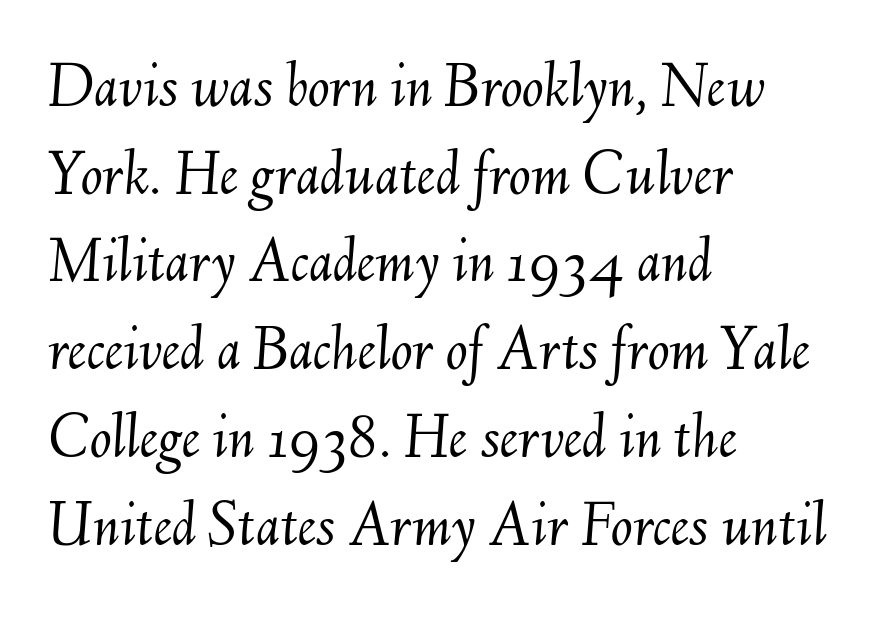
{"italic": "yes", "lean": "right", "slant_degrees": 6, "bold": "no", "weight": "light", "width": "normal", "stroke_contrast": "medium", "x_height": "small", "monospaced": "no", "underline": "no", "align": "left", "line_spacing": "normal", "line_spacing_ratio": 1.35, "letter_spacing": "normal", "letter_spacing_em": 0.0, "glyph_px": 65}
